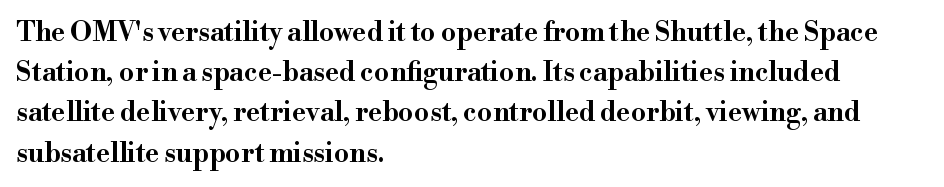
Q: Is the text italic (slanted)? A: No, it is upright.
Q: Is the text underlined? A: No.
Q: How is the paragraph aligned? A: Left-aligned.
Q: Is the spacing between letters normal or unusually wide? A: Normal.
Q: Is the spacing between lines tight, normal or loose? A: Normal.
